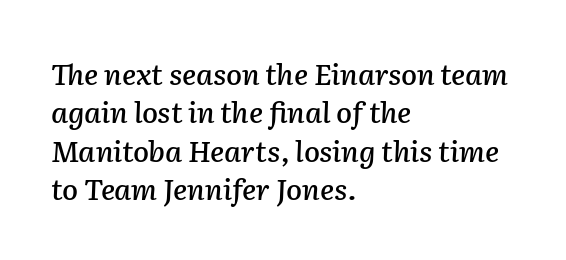
Q: Is the text italic (slanted)? A: Yes, it leans right by about 2 degrees.
Q: Is the text underlined? A: No.
Q: How is the paragraph aligned? A: Left-aligned.
Q: Is the spacing between letters normal or unusually wide? A: Normal.
Q: Is the spacing between lines tight, normal or loose? A: Normal.
Q: Width (condensed, normal, or wide)? A: Normal.
Q: Stroke contrast? A: Low.
Q: x-height? A: Medium.
Q: Monospaced? A: No.
